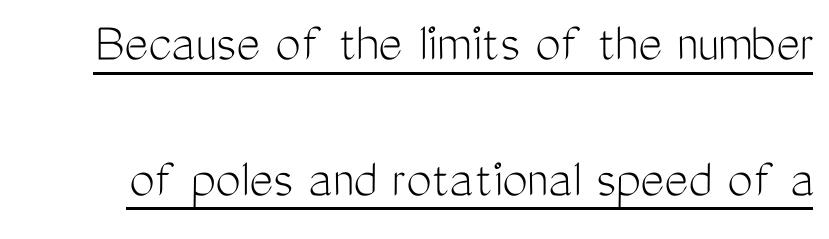
{"serif": "no", "italic": "no", "bold": "no", "weight": "light", "width": "condensed", "stroke_contrast": "medium", "x_height": "medium", "monospaced": "no", "underline": "yes", "line_spacing": "loose", "line_spacing_ratio": 2.38, "letter_spacing": "normal", "letter_spacing_em": 0.0, "glyph_px": 57}
